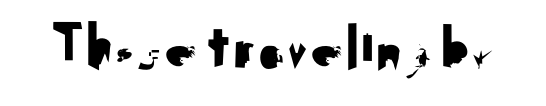
If you drew a line through each stem, it would be perfectly vertical. Think of a printed novel: that variable character pitch is what you see here. Each letter's strokes conclude bluntly, with no projecting serifs. Words float on clear page, feet unadorned.
